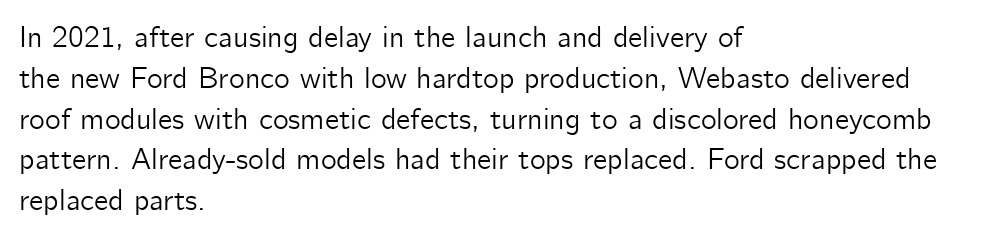
Q: Is the text italic (slanted)? A: No, it is upright.
Q: Is the typeface a serif or a sans-serif typeface? A: Sans-serif.
Q: Is the text underlined? A: No.
Q: How is the paragraph aligned? A: Left-aligned.
Q: Is the spacing between letters normal or unusually wide? A: Normal.
Q: Is the spacing between lines tight, normal or loose? A: Normal.
Q: Width (condensed, normal, or wide)? A: Normal.
Q: Stroke contrast? A: Low.
Q: x-height? A: Medium.
Q: Monospaced? A: No.
